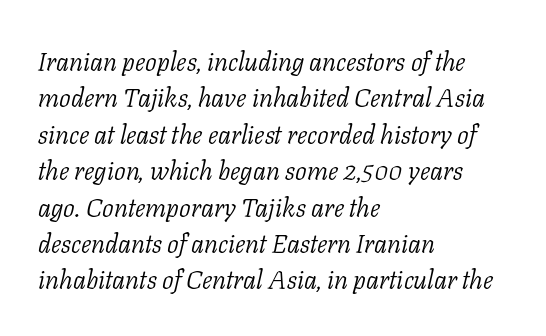
Q: Is the text bold? A: No.
Q: Is the text italic (slanted)? A: Yes, it leans right by about 11 degrees.
Q: Is the text underlined? A: No.
Q: How is the paragraph aligned? A: Left-aligned.
Q: Is the spacing between letters normal or unusually wide? A: Normal.
Q: Is the spacing between lines tight, normal or loose? A: Normal.
